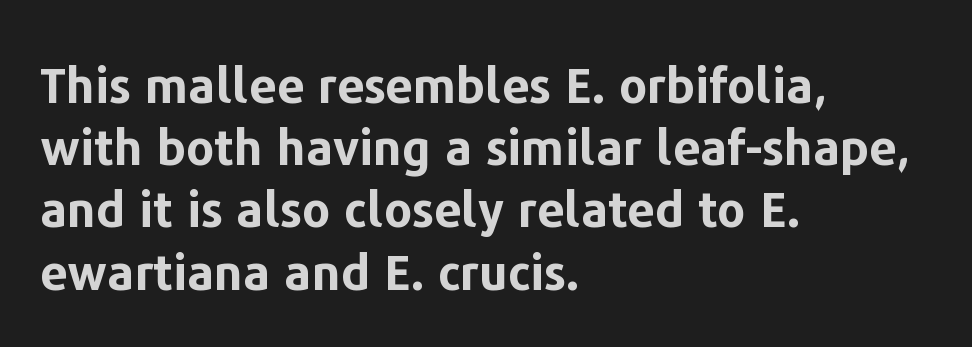
{"serif": "no", "italic": "no", "bold": "yes", "weight": "bold", "width": "normal", "stroke_contrast": "low", "x_height": "medium", "monospaced": "no", "underline": "no", "align": "left", "line_spacing": "normal", "line_spacing_ratio": 1.27, "letter_spacing": "normal", "letter_spacing_em": 0.0, "glyph_px": 49}
